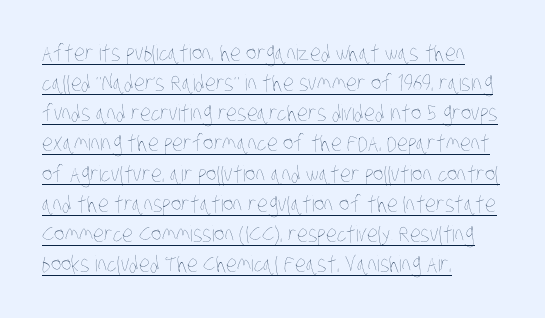
The image shows 22 px text type; set left-aligned, normal line spacing (1.37x), normal letter spacing, underlined.
